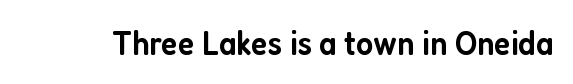
Each letter's strokes conclude bluntly, with no projecting serifs. The axis of the letterforms is exactly vertical. How are the letters spaced? Ordinarily, with no added tracking. Spacing verdict: proportional, widths tailored to each character. Typesetter's note: demi weight, one step under bold. The zone under the glyphs is completely vacant.
